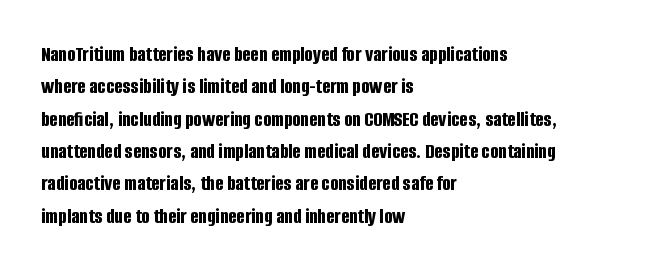
{"italic": "no", "bold": "yes", "underline": "no", "align": "left", "line_spacing": "normal", "line_spacing_ratio": 1.47, "letter_spacing": "normal", "letter_spacing_em": 0.0, "glyph_px": 22}
